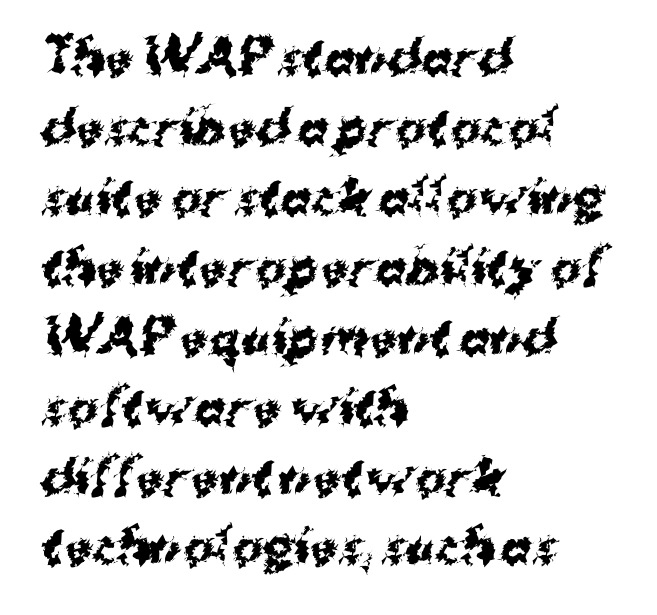
Q: Is the text bold? A: Yes.
Q: Is the typeface a serif or a sans-serif typeface? A: Sans-serif.
Q: Is the text underlined? A: No.
Q: How is the paragraph aligned? A: Left-aligned.
Q: Is the spacing between letters normal or unusually wide? A: Normal.
Q: Is the spacing between lines tight, normal or loose? A: Normal.
Q: Width (condensed, normal, or wide)? A: Normal.
Q: Stroke contrast? A: Medium.
Q: x-height? A: Medium.
Q: Monospaced? A: No.
